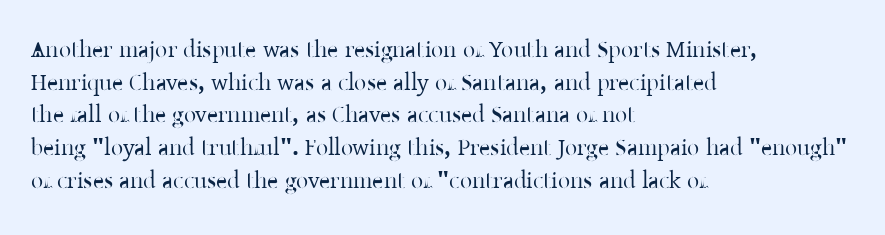
{"italic": "no", "underline": "no", "align": "left", "line_spacing": "normal", "line_spacing_ratio": 1.36, "letter_spacing": "normal", "letter_spacing_em": 0.0, "glyph_px": 24}
